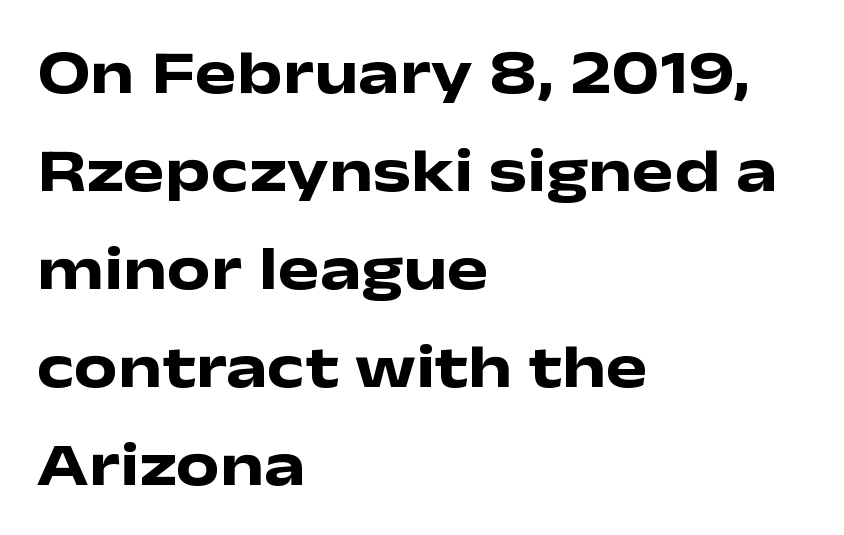
This sample has the flowing, uneven cadence of proportional lettering. The type family on display is of the sans-serif kind. The text block is weighted toward the left margin, trailing off unevenly rightward. The type sits square on the baseline with zero lean.
